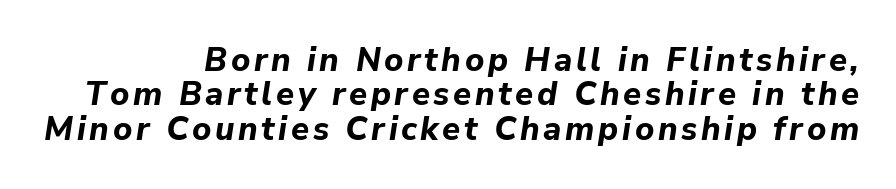
These lines stack with their right ends in a neat column. Notice how descenders almost collide with the ascenders below — that's tight leading. These lines are rendered in a variable-pitch font. Bold? Absolutely — the strokes are thick and heavy.
